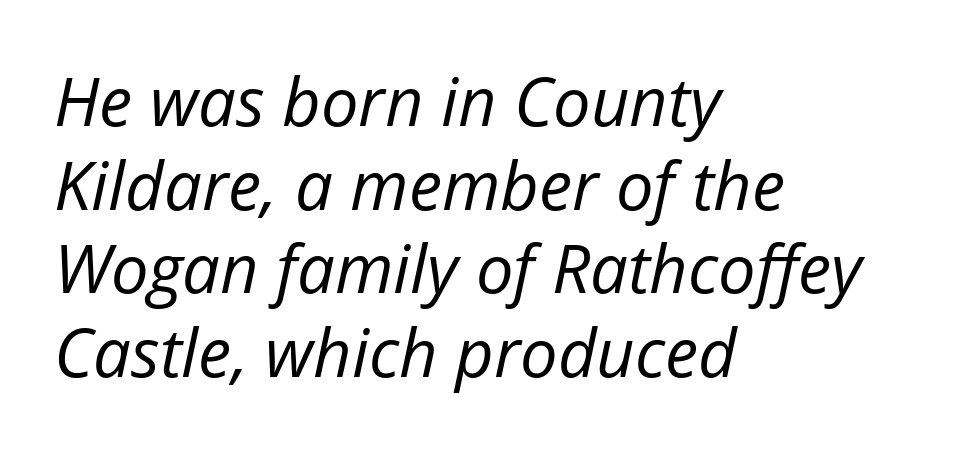
Posture: slanted. Each letter keeps its own natural width here, so spacing adapts to shape. How would I describe the line gaps? Plain and ordinary. Is the block centered? No — it sits flush against the left margin. The foot of each line stays bare and open. The font is comparable to plain body text, perhaps lighter.
